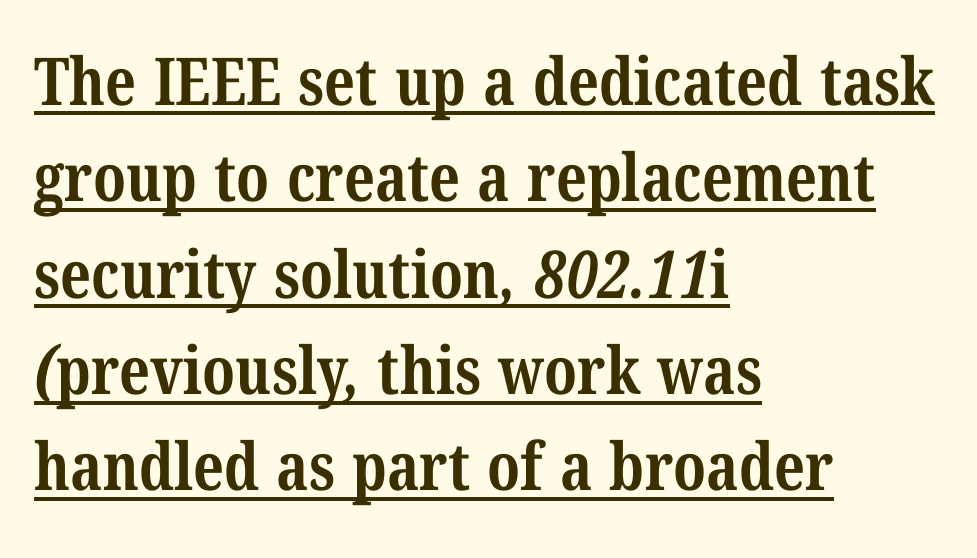
Here the glyphs are tracked normally, forming tight word shapes. Quick note: underline on. You'd pick this weight for a headline — it's a proper bold. You could not count columns in this text — the font is proportionally spaced. A student would call this left alignment; a typographer would say flush left, rag right.
